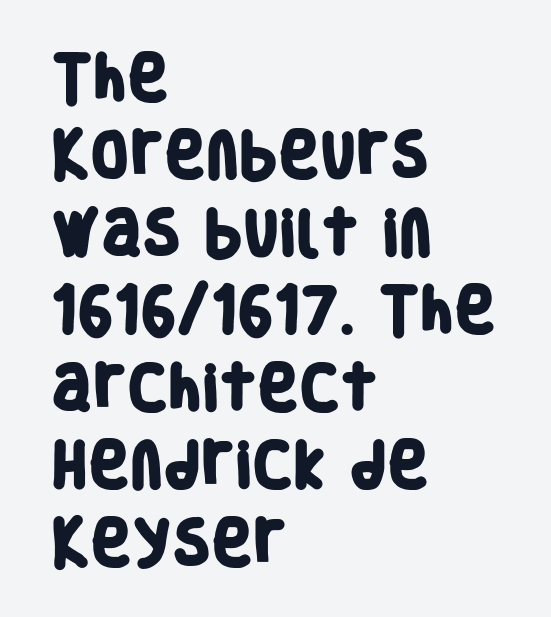
{"serif": "no", "bold": "yes", "weight": "heavy", "width": "condensed", "stroke_contrast": "low", "x_height": "large", "monospaced": "no", "underline": "no", "align": "left", "line_spacing": "normal", "line_spacing_ratio": 1.55, "letter_spacing": "normal", "letter_spacing_em": 0.0, "glyph_px": 50}
